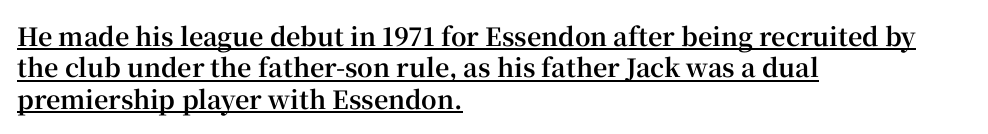
The passage shown is emphatically bold. Check the space under the baseline: a stroke is drawn there. One-word summary of the alignment: left. The type sits square on the baseline with zero lean.
